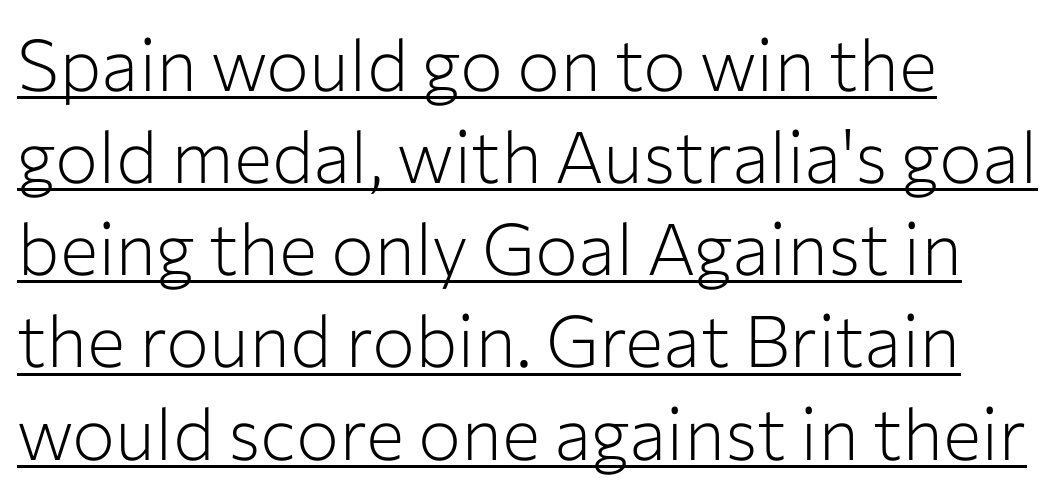
Q: Is the text bold? A: No.
Q: Is the text italic (slanted)? A: No, it is upright.
Q: Is the typeface a serif or a sans-serif typeface? A: Sans-serif.
Q: Is the text underlined? A: Yes.
Q: How is the paragraph aligned? A: Left-aligned.
Q: Is the spacing between letters normal or unusually wide? A: Normal.
Q: Is the spacing between lines tight, normal or loose? A: Normal.
Q: Width (condensed, normal, or wide)? A: Normal.
Q: Stroke contrast? A: Low.
Q: x-height? A: Medium.
Q: Monospaced? A: No.
